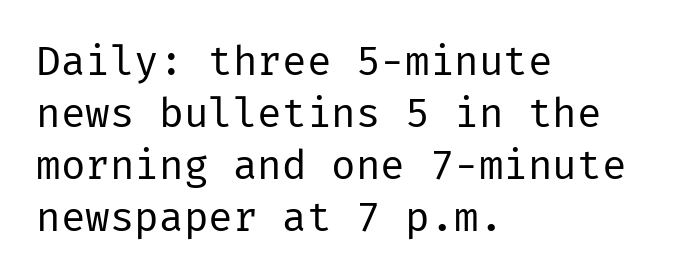
The image shows 41 px regular-weight sans-serif type, upright; set left-aligned, normal line spacing (1.27x), normal letter spacing, not underlined; low stroke contrast and a medium x-height.
